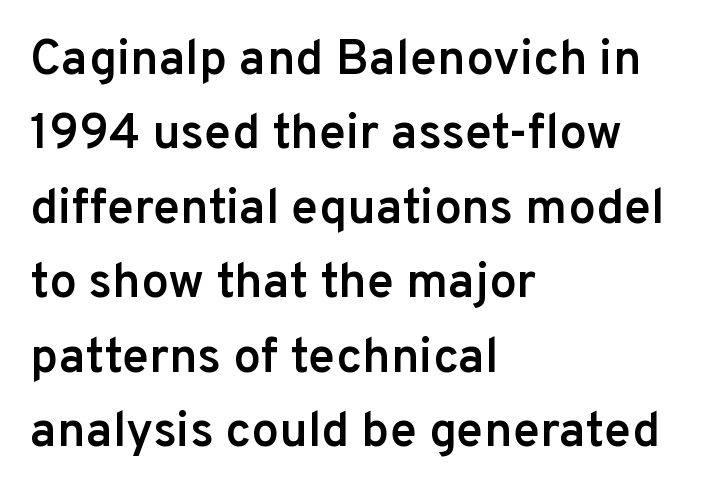
The image shows 49 px semibold sans-serif type, upright; set left-aligned, normal line spacing (1.52x), normal letter spacing, not underlined; low stroke contrast and a medium x-height.
